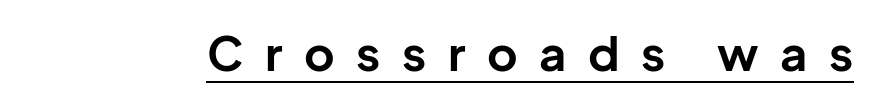
The sample has been set heavy, in full bold. Somebody hit Ctrl+U on this one — the words are underlined. Do the characters align in a grid? No, the font is proportional. When letters stand straight like this, we call the style roman or upright. Honestly, the letter spacing is so wide it's the main thing you notice.
